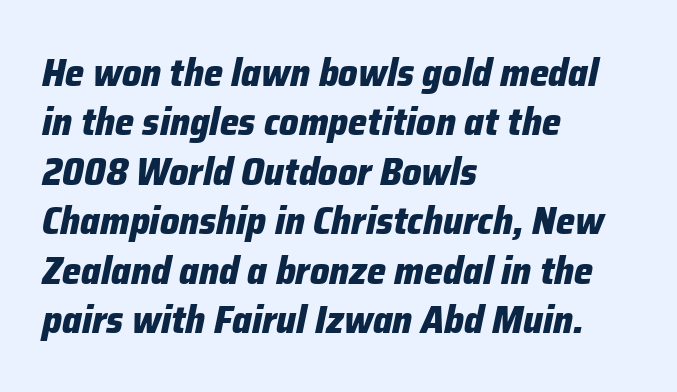
This rendering leaves character spacing at its baseline value. You could not count columns in this text — the font is proportionally spaced. The font's italic variant was chosen for this text. The lines sit at an ordinary, default distance from one another. This is heavy type, rendered in bold. The foot of each line stays bare and open.
